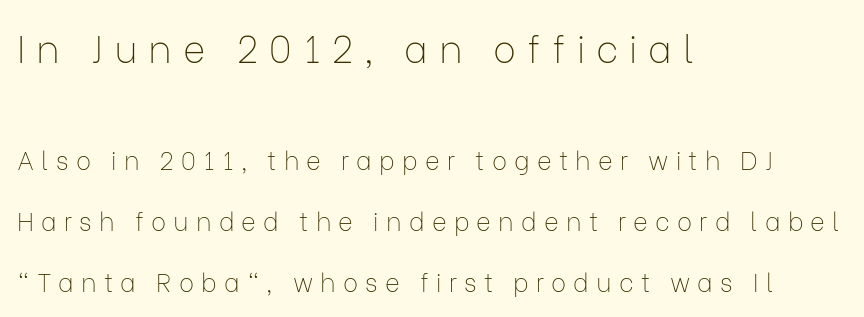
The image shows 38 px thin sans-serif type, upright; set left-aligned, loose line spacing (2.44x), unusually wide letter spacing (+0.29 em), not underlined; the first (top) block is 1.52x larger; low stroke contrast and a medium x-height.
